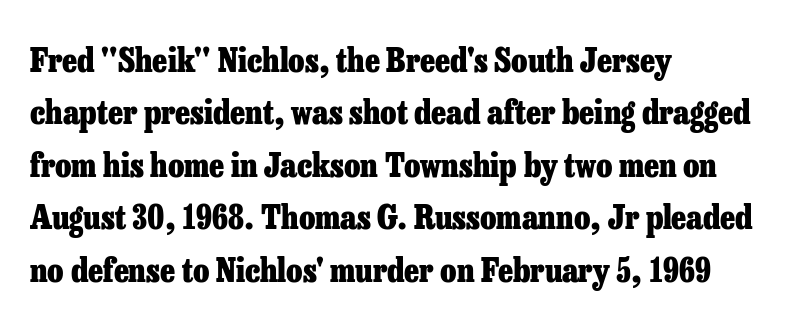
{"serif": "yes", "italic": "no", "bold": "yes", "weight": "heavy", "width": "normal", "stroke_contrast": "low", "x_height": "medium", "monospaced": "no", "underline": "no", "align": "left", "line_spacing": "normal", "line_spacing_ratio": 1.59, "letter_spacing": "normal", "letter_spacing_em": 0.0, "glyph_px": 33}
